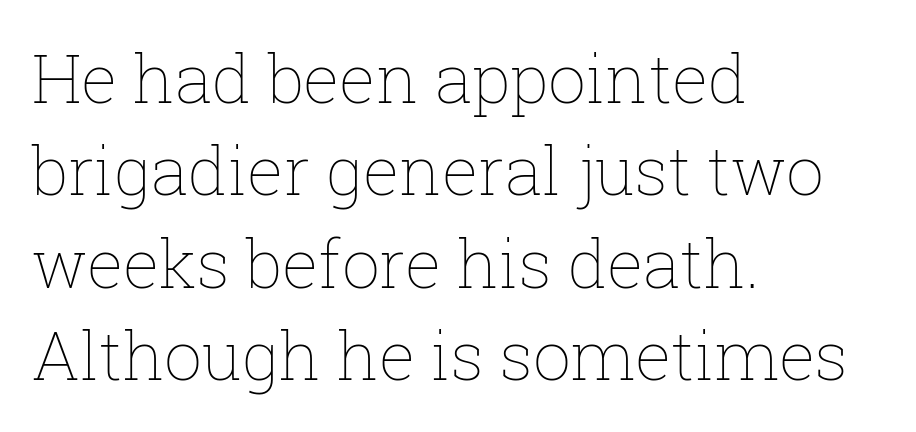
The image shows 67 px thin type, upright; set left-aligned, normal line spacing (1.38x), normal letter spacing, not underlined; low stroke contrast and a medium x-height.
